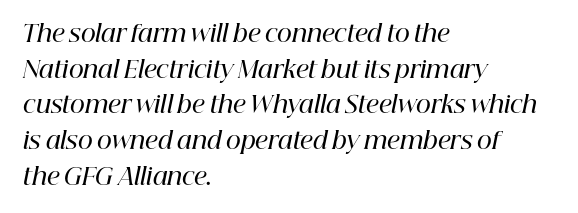
Q: Is the text bold? A: Semi-bold.
Q: Is the text italic (slanted)? A: Yes, it leans right by about 12 degrees.
Q: Is the text underlined? A: No.
Q: How is the paragraph aligned? A: Left-aligned.
Q: Is the spacing between letters normal or unusually wide? A: Normal.
Q: Is the spacing between lines tight, normal or loose? A: Normal.
